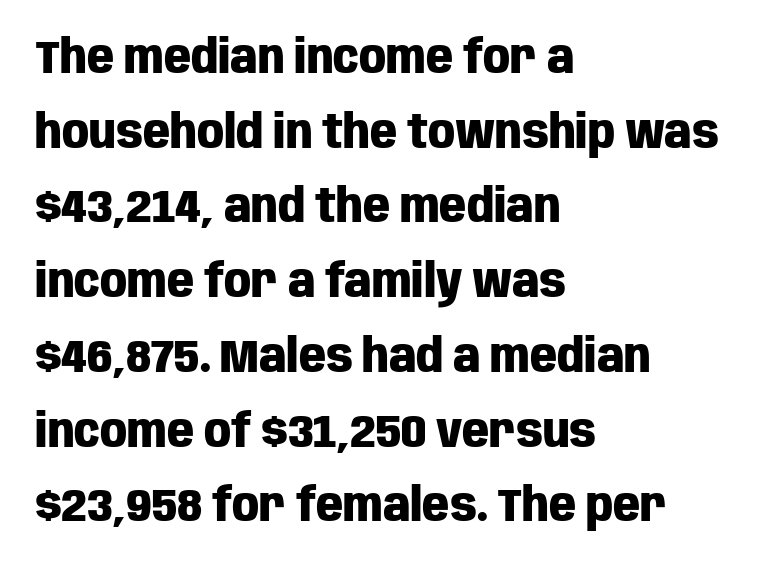
The image shows 47 px heavy, condensed sans-serif type, upright; set left-aligned, normal line spacing (1.59x), normal letter spacing, not underlined; low stroke contrast and a large x-height.
